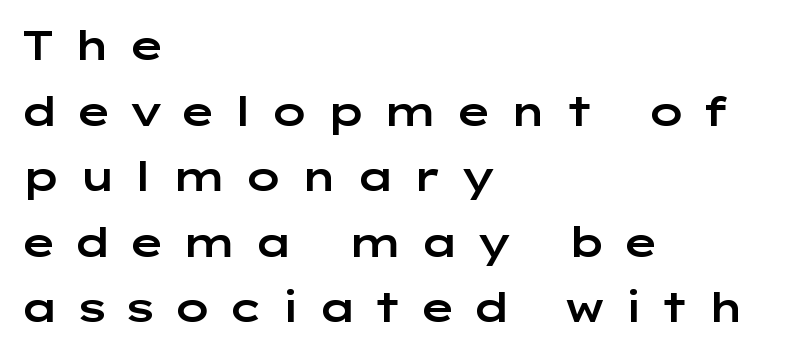
{"serif": "no", "italic": "no", "width": "wide", "stroke_contrast": "low", "x_height": "medium", "monospaced": "no", "underline": "no", "align": "left", "line_spacing": "normal", "line_spacing_ratio": 1.64, "letter_spacing": "wide", "letter_spacing_em": 0.39, "glyph_px": 40}
